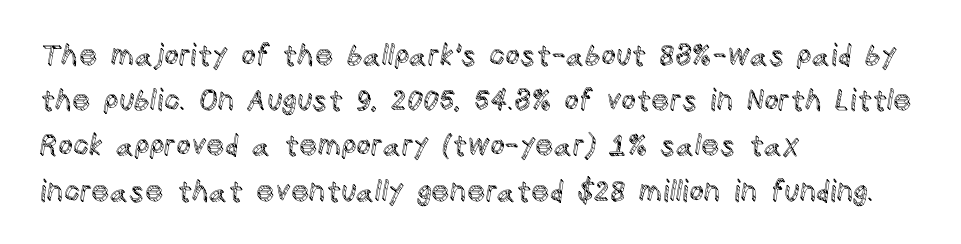
The gap between lines stays unmarked. Tracking here is standard; glyphs follow each other at the usual distance. Looks like regular typesetting: each glyph gets only the width it needs. One-word summary of the alignment: left.
